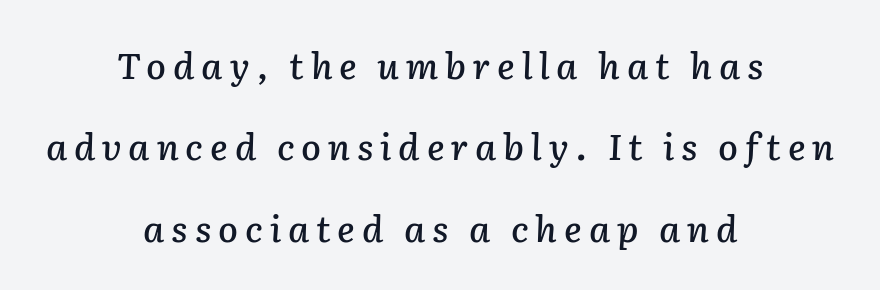
Rendered with sloped, italic letterforms. Notice the wide empty band between every row — that's loose leading. The paragraph shown floats in the horizontal middle. Anything drawn beneath the words? Only blank space. Varying glyph widths throughout — classic text-font behaviour.
